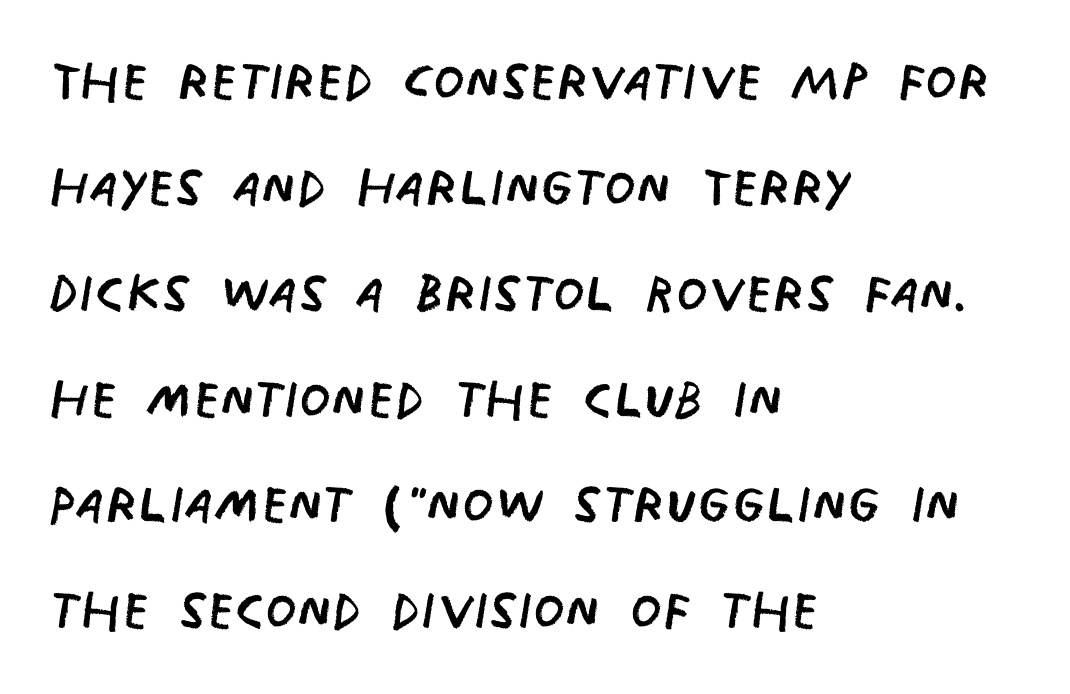
The strokes are not fattened; the text isn't bold. Glyph-to-glyph distance matches everyday printed text. The leading is moderate, giving the passage an even texture. Words float on clear page, feet unadorned. The passage shown is typeset with a sans-serif family.
